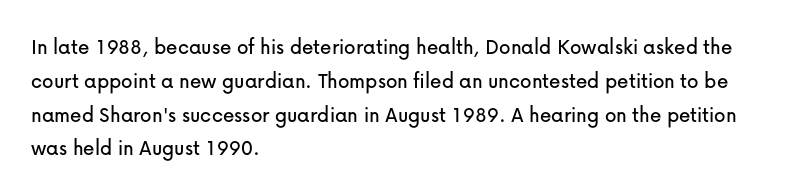
Q: Is the text italic (slanted)? A: No, it is upright.
Q: Is the text underlined? A: No.
Q: How is the paragraph aligned? A: Left-aligned.
Q: Is the spacing between letters normal or unusually wide? A: Normal.
Q: Is the spacing between lines tight, normal or loose? A: Normal.
